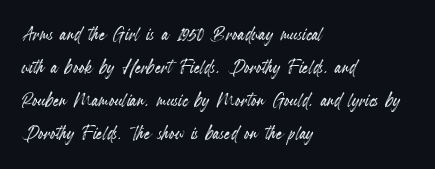
The image shows 24 px text type; set left-aligned, normal line spacing (1.38x), normal letter spacing, not underlined.
